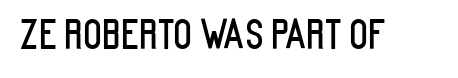
Q: Is the text italic (slanted)? A: No, it is upright.
Q: Is the typeface a serif or a sans-serif typeface? A: Sans-serif.
Q: Is the text underlined? A: No.
Q: Is the spacing between letters normal or unusually wide? A: Normal.
Q: Width (condensed, normal, or wide)? A: Condensed.
Q: Stroke contrast? A: Low.
Q: x-height? A: Large.
Q: Monospaced? A: No.
